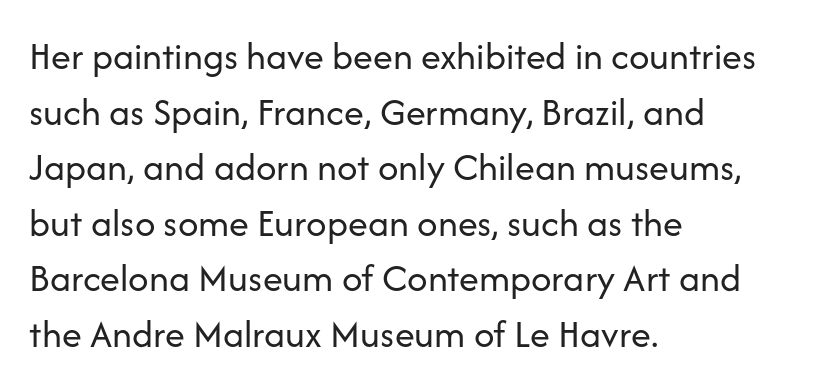
The image shows 40 px regular-weight sans-serif type, upright; set left-aligned, normal line spacing (1.39x), normal letter spacing, not underlined; low stroke contrast and a medium x-height.
